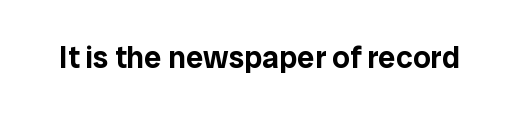
{"serif": "no", "italic": "no", "width": "normal", "stroke_contrast": "low", "x_height": "medium", "monospaced": "no", "underline": "no", "letter_spacing": "normal", "letter_spacing_em": 0.0, "glyph_px": 31}
